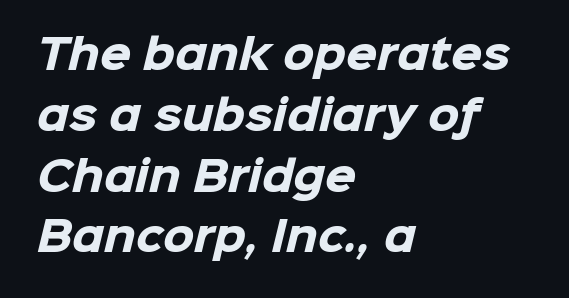
Stroke thickness is high; the sample reads as a true bold. These lines are set flush left with a ragged right edge. Whoever set this chose a conventional vertical rhythm. The baseline area is clear. The face used here is a sans, in the tradition of grotesques and geometrics.
